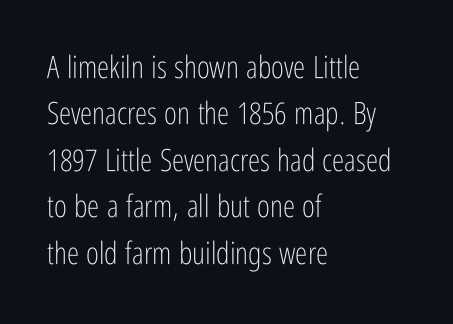
Q: Is the text bold? A: No.
Q: Is the text italic (slanted)? A: No, it is upright.
Q: Is the typeface a serif or a sans-serif typeface? A: Sans-serif.
Q: Is the text underlined? A: No.
Q: How is the paragraph aligned? A: Left-aligned.
Q: Is the spacing between letters normal or unusually wide? A: Normal.
Q: Is the spacing between lines tight, normal or loose? A: Normal.
Q: Width (condensed, normal, or wide)? A: Condensed.
Q: Stroke contrast? A: Low.
Q: x-height? A: Medium.
Q: Monospaced? A: No.
